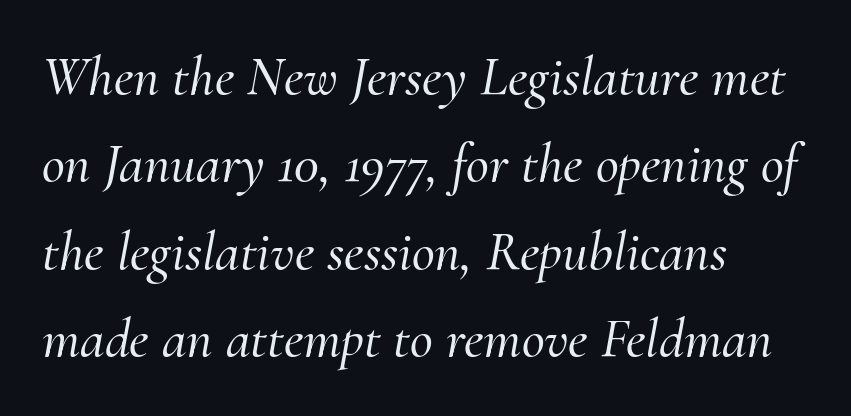
{"serif": "yes", "italic": "yes", "lean": "right", "slant_degrees": 10, "width": "normal", "stroke_contrast": "medium", "x_height": "small", "monospaced": "no", "underline": "no", "align": "left", "line_spacing": "normal", "line_spacing_ratio": 1.56, "letter_spacing": "normal", "letter_spacing_em": 0.0, "glyph_px": 56}
